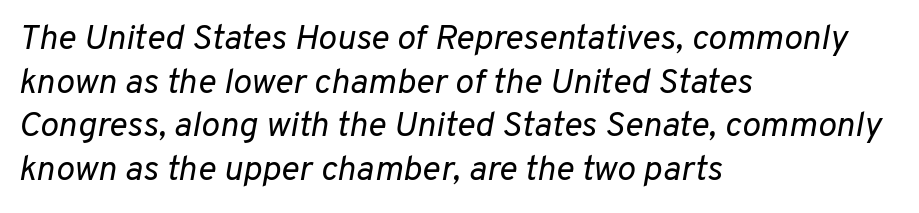
The image shows 35 px regular-weight type, italic (leaning right); set left-aligned, normal line spacing (1.25x), normal letter spacing, not underlined; low stroke contrast and a medium x-height.
